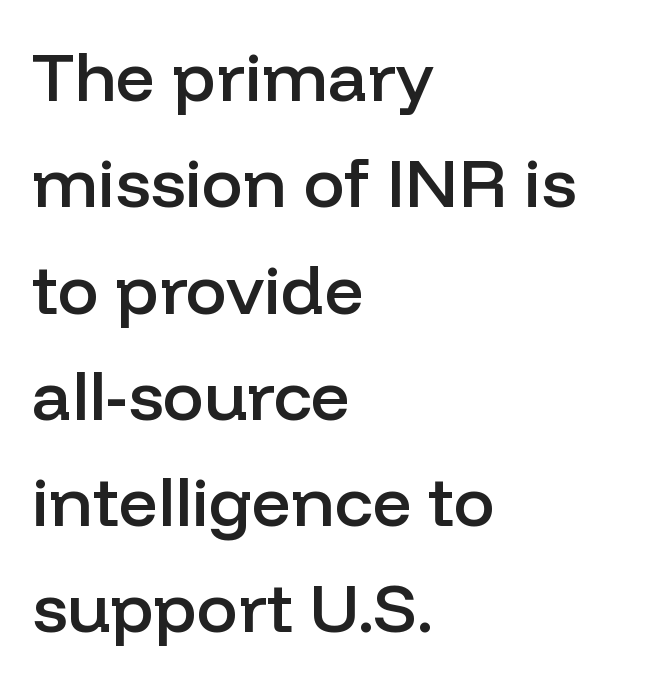
{"serif": "no", "italic": "no", "bold": "semi", "weight": "semibold", "width": "normal", "stroke_contrast": "low", "x_height": "medium", "monospaced": "no", "underline": "no", "align": "left", "line_spacing": "normal", "line_spacing_ratio": 1.54, "letter_spacing": "normal", "letter_spacing_em": 0.0, "glyph_px": 69}
